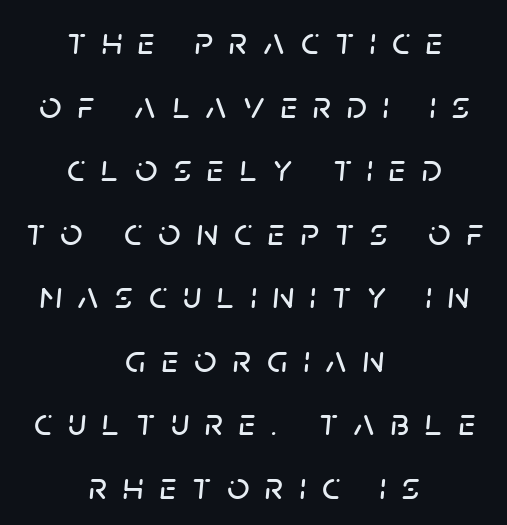
The image shows 39 px text type, italic (leaning right); set centered, normal line spacing (1.63x), unusually wide letter spacing (+0.41 em), not underlined; low stroke contrast and a large x-height.
